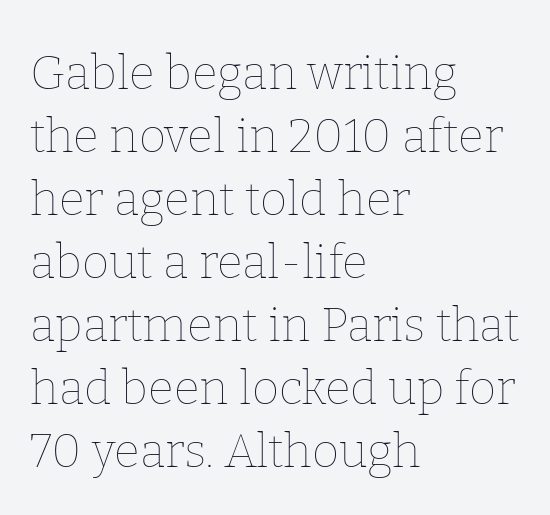
{"italic": "no", "bold": "no", "weight": "thin", "width": "normal", "stroke_contrast": "low", "x_height": "medium", "monospaced": "no", "underline": "no", "align": "left", "line_spacing": "normal", "line_spacing_ratio": 1.34, "letter_spacing": "normal", "letter_spacing_em": 0.0, "glyph_px": 47}
